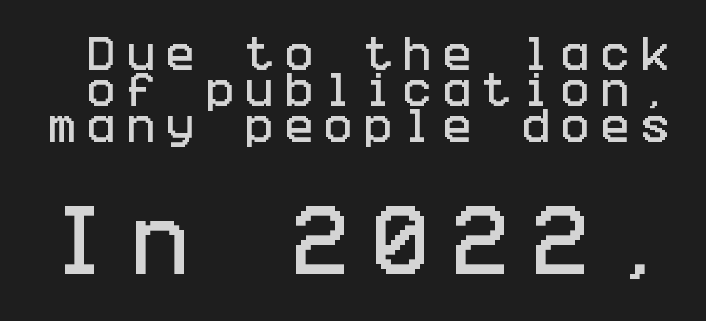
The image shows 77 px condensed sans-serif type, upright; set tight line spacing (0.95x), unusually wide letter spacing (+0.29 em), not underlined; the second (bottom) block is 2.03x larger; low stroke contrast and a large x-height.
